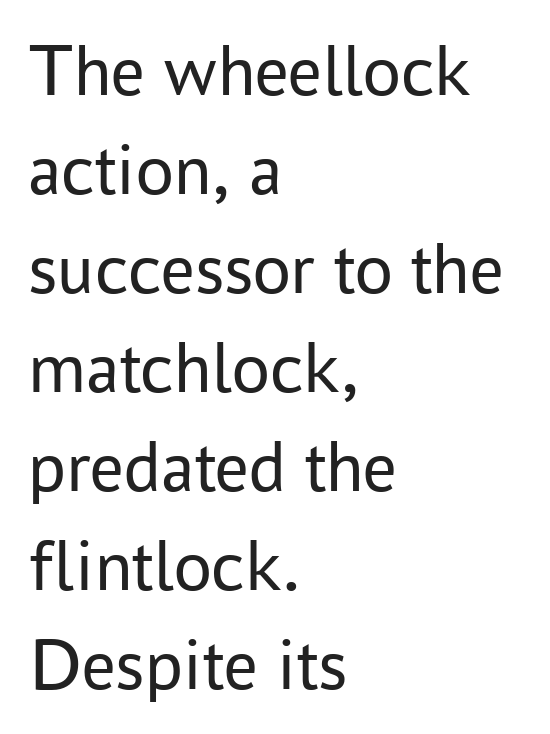
{"serif": "no", "italic": "no", "bold": "no", "weight": "regular", "width": "normal", "stroke_contrast": "low", "x_height": "medium", "monospaced": "no", "underline": "no", "align": "left", "line_spacing": "normal", "line_spacing_ratio": 1.32, "letter_spacing": "normal", "letter_spacing_em": 0.0, "glyph_px": 75}
